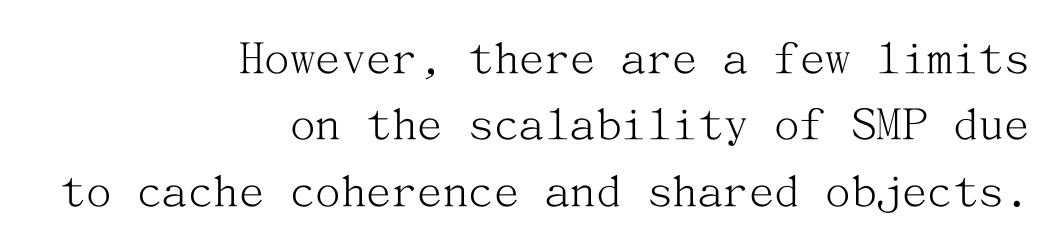
The specimen omits any rule beneath the text block's lines. No extra tracking has been applied to these lines. A roman cut, with each character standing at attention. Stem width sits at or under what a default text font uses. Vertically, the passage feels balanced, rows spaced as you'd expect. The rag falls on the left side of this text block.
